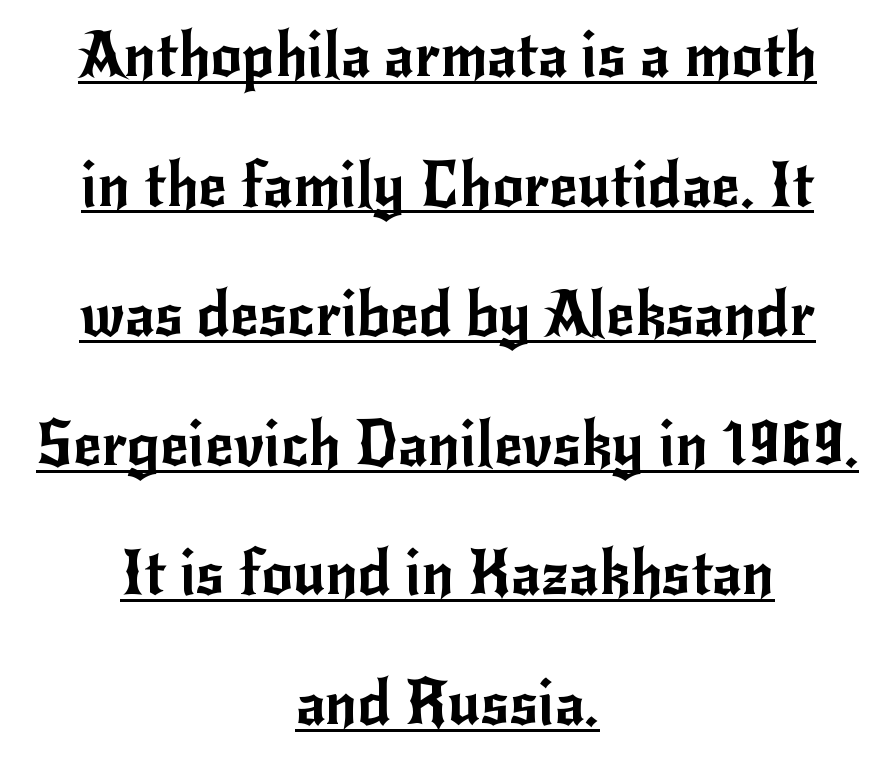
The image shows 62 px sans-serif type, upright; set centered, loose line spacing (2.09x), normal letter spacing, underlined; low stroke contrast and a small x-height.
